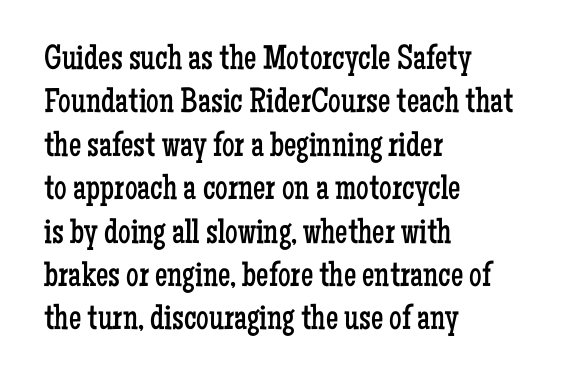
The image shows 35 px regular-weight, condensed serif type, upright; set left-aligned, line spacing 1.24x, normal letter spacing, not underlined; low stroke contrast and a medium x-height.
